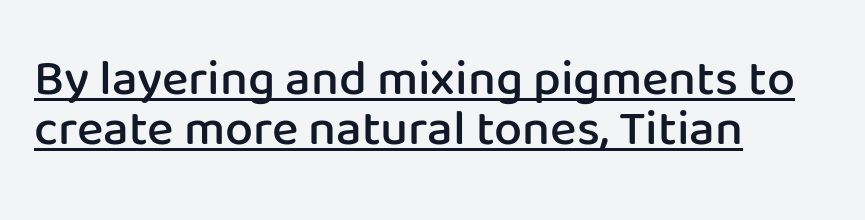
No feet cap the strokes, marking this as sans-serif type. Do the characters align in a grid? No, the font is proportional. Whoever set this chose condensed vertical rhythm over breathing room. You could call the tracking neutral — neither tight nor loose. Emphasis by weight is partial: semibold. Honestly, the underline is the first thing you notice here.
